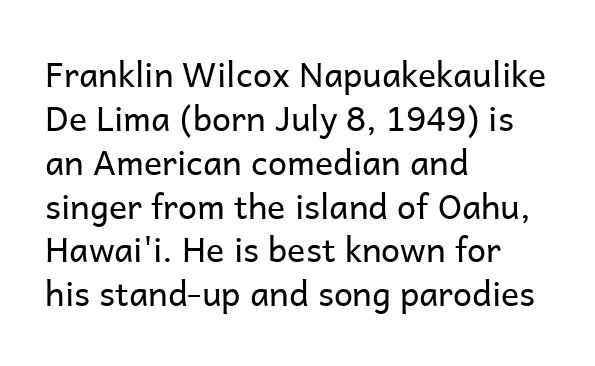
This rendering employs a face without finishing strokes, i.e., a sans-serif. Characters remain perfectly vertical along every line. Notice how the passage keeps a crisp vertical edge on the left only. Varying glyph widths throughout — classic text-font behaviour.
